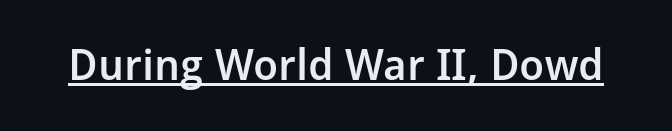
Q: Is the text bold? A: Semi-bold.
Q: Is the text italic (slanted)? A: No, it is upright.
Q: Is the typeface a serif or a sans-serif typeface? A: Sans-serif.
Q: Is the text underlined? A: Yes.
Q: Is the spacing between letters normal or unusually wide? A: Normal.
Q: Width (condensed, normal, or wide)? A: Normal.
Q: Stroke contrast? A: Low.
Q: x-height? A: Medium.
Q: Monospaced? A: No.
